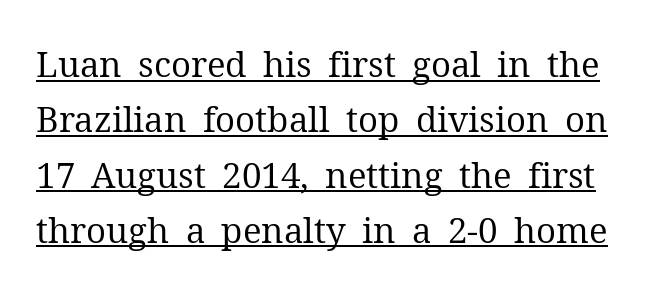
The line texture is even and compact thanks to regular tracking. Baseline-to-baseline distance is the conventional proportion of letter height. Every word sits above its own underline. These lines are rendered in a variable-pitch font. I'd call this a serif setting — the letters wear small feet.
